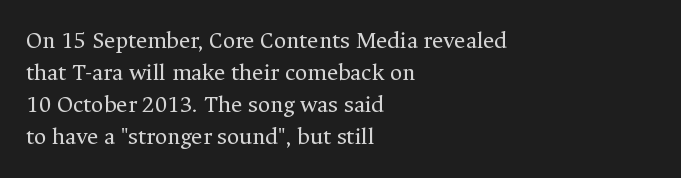
A bare baseline throughout the passage. Does the lettering tilt? It doesn't — this is upright. Leftover space on each line is placed entirely after the last word. Regarding leading, the lines here are spaced in the standard way. Inter-character spacing is left at the font's built-in metrics. Compared with a typical body face, this is equally light or lighter still.
